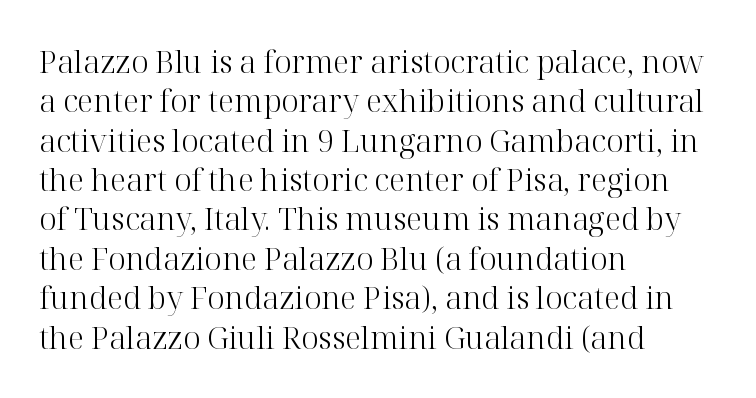
The image shows 31 px light serif type, upright; set left-aligned, normal line spacing (1.27x), normal letter spacing, not underlined; high stroke contrast and a medium x-height.
